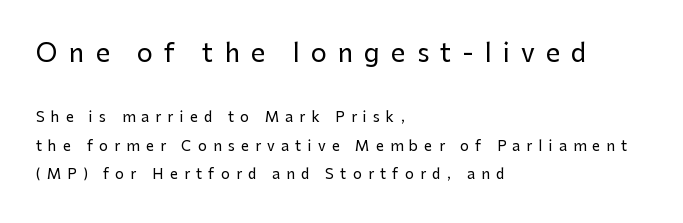
The image shows 25 px text type, upright; set left-aligned, loose line spacing (2.04x), unusually wide letter spacing (+0.45 em), not underlined; the first (top) block is 1.79x larger.
